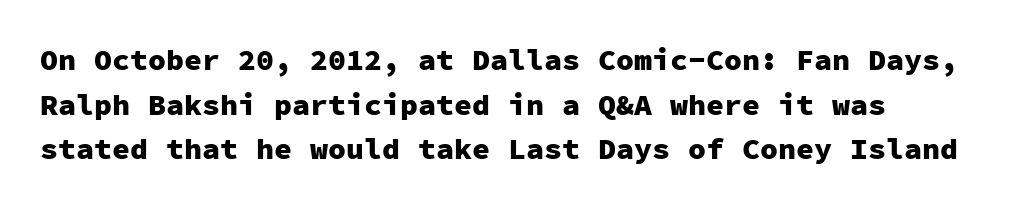
The tracking reads as untouched default to a designer's eye. The face used here has the dense, thick strokes of a bold. A typesetter would call this monospace, since all characters share one set width. Unlike a traditional serif, this face leaves its strokes unadorned. Vertical strokes here are truly vertical. Descender tails drop into unmarked territory.
